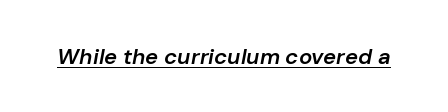
{"italic": "yes", "lean": "right", "slant_degrees": 10, "bold": "semi", "underline": "yes", "letter_spacing": "normal", "letter_spacing_em": 0.0, "glyph_px": 22}
